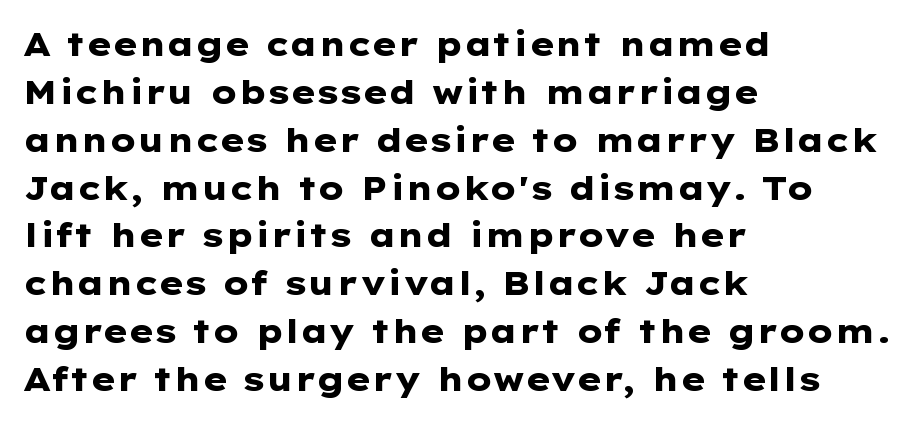
Q: Is the text bold? A: Yes.
Q: Is the text italic (slanted)? A: No, it is upright.
Q: Is the typeface a serif or a sans-serif typeface? A: Sans-serif.
Q: Is the text underlined? A: No.
Q: How is the paragraph aligned? A: Left-aligned.
Q: Is the spacing between letters normal or unusually wide? A: Normal.
Q: Is the spacing between lines tight, normal or loose? A: Normal.
Q: Width (condensed, normal, or wide)? A: Wide.
Q: Stroke contrast? A: Low.
Q: x-height? A: Medium.
Q: Monospaced? A: No.
